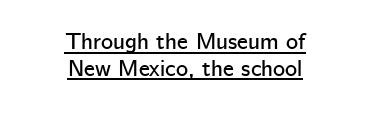
How are the letters spaced? Ordinarily, with no added tracking. The rendering positions every line midway between the sides. Vertical strokes here are truly vertical. You can see a thin bar hugging the bottom of the glyphs.
